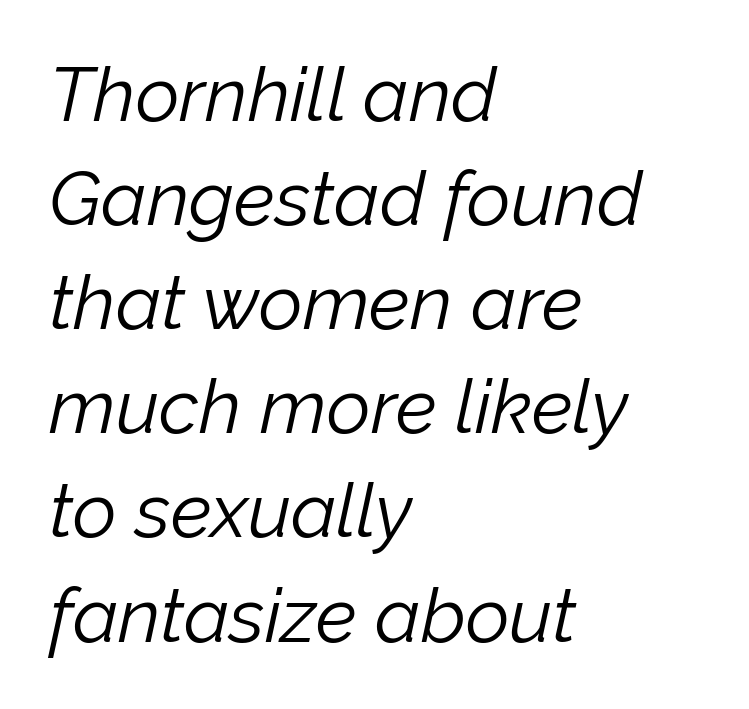
Q: Is the text bold? A: No.
Q: Is the text italic (slanted)? A: Yes, it leans right by about 12 degrees.
Q: Is the text underlined? A: No.
Q: How is the paragraph aligned? A: Left-aligned.
Q: Is the spacing between letters normal or unusually wide? A: Normal.
Q: Is the spacing between lines tight, normal or loose? A: Normal.
Q: Width (condensed, normal, or wide)? A: Normal.
Q: Stroke contrast? A: Low.
Q: x-height? A: Medium.
Q: Monospaced? A: No.
